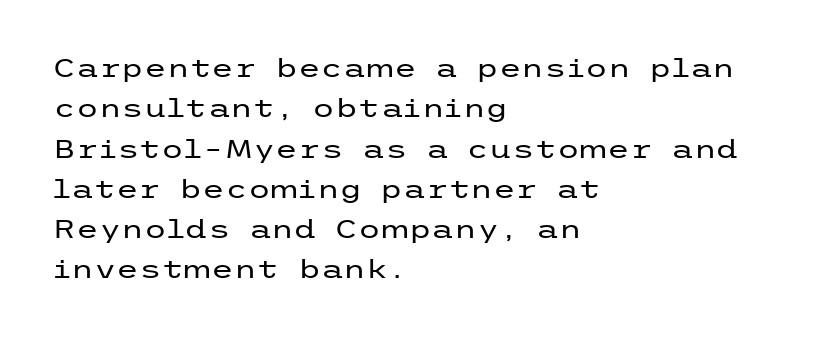
{"italic": "no", "bold": "no", "underline": "no", "align": "left", "line_spacing": "normal", "line_spacing_ratio": 1.55, "letter_spacing": "normal", "letter_spacing_em": 0.0, "glyph_px": 26}
